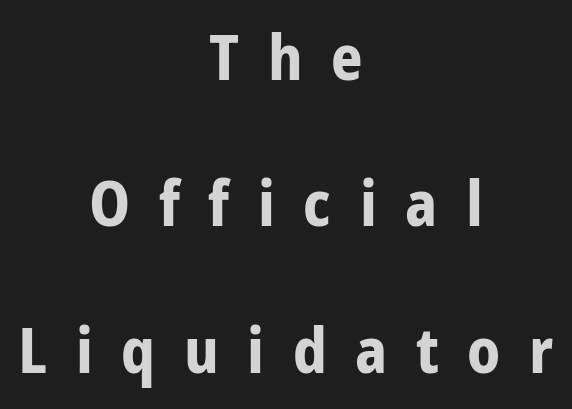
Q: Is the text bold? A: Yes.
Q: Is the text italic (slanted)? A: No, it is upright.
Q: Is the typeface a serif or a sans-serif typeface? A: Sans-serif.
Q: Is the text underlined? A: No.
Q: How is the paragraph aligned? A: Centered.
Q: Is the spacing between letters normal or unusually wide? A: Unusually wide.
Q: Is the spacing between lines tight, normal or loose? A: Loose.
Q: Width (condensed, normal, or wide)? A: Normal.
Q: Stroke contrast? A: Low.
Q: x-height? A: Medium.
Q: Monospaced? A: No.
